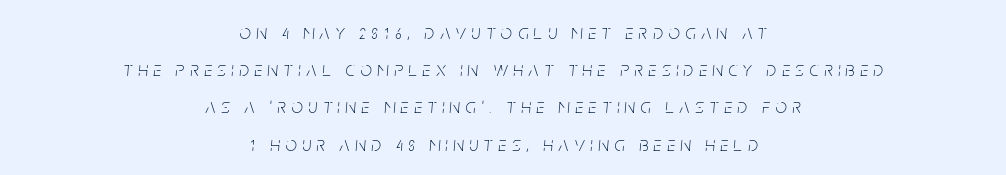
The string is rendered with underlining switched off. No extra ink here — the face is not bold. Reading down the block, each line starts at a different indent, mirrored at its end. Does extra space separate the letters? Yes, quite a lot of it. Yep, that's italic — everything's leaning.
